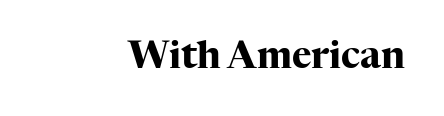
Q: Is the text bold? A: Yes.
Q: Is the text italic (slanted)? A: No, it is upright.
Q: Is the typeface a serif or a sans-serif typeface? A: Serif.
Q: Is the text underlined? A: No.
Q: Is the spacing between letters normal or unusually wide? A: Normal.
Q: Width (condensed, normal, or wide)? A: Normal.
Q: Stroke contrast? A: High.
Q: x-height? A: Medium.
Q: Monospaced? A: No.
